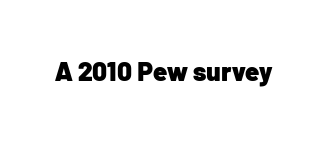
{"italic": "no", "bold": "yes", "underline": "no", "letter_spacing": "normal", "letter_spacing_em": 0.0, "glyph_px": 26}
